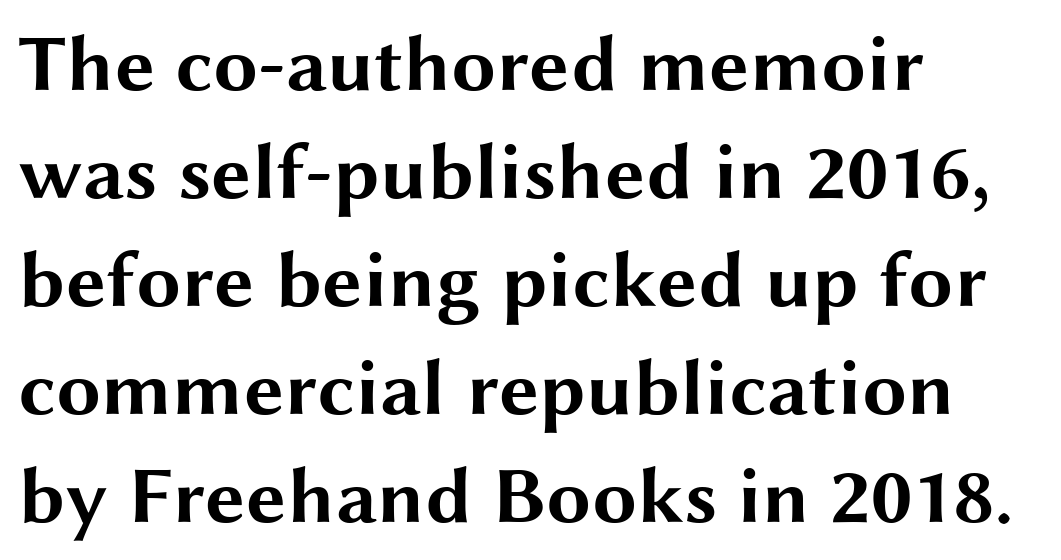
Q: Is the text bold? A: Yes.
Q: Is the text italic (slanted)? A: No, it is upright.
Q: Is the typeface a serif or a sans-serif typeface? A: Sans-serif.
Q: Is the text underlined? A: No.
Q: How is the paragraph aligned? A: Left-aligned.
Q: Is the spacing between letters normal or unusually wide? A: Normal.
Q: Is the spacing between lines tight, normal or loose? A: Normal.
Q: Width (condensed, normal, or wide)? A: Wide.
Q: Stroke contrast? A: Medium.
Q: x-height? A: Medium.
Q: Monospaced? A: No.
